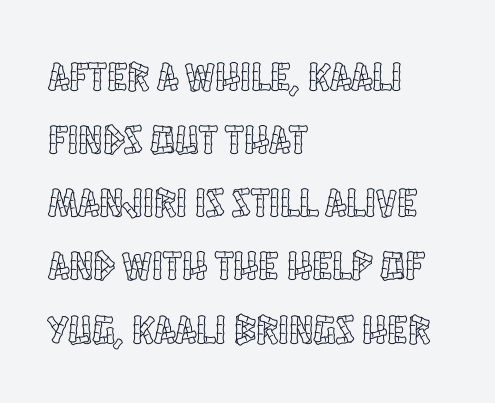
Tall strokes in this sample are plumb rather than angled. Underlining? Definitely not there. Think of a printed novel: that variable character pitch is what you see here. Each line starts at the same left margin while the right side varies. Quick note: interline space is typical.
